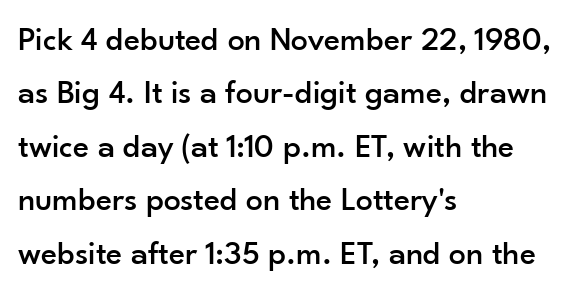
The image shows 34 px sans-serif type, upright; set left-aligned, normal line spacing (1.57x), normal letter spacing, not underlined; low stroke contrast and a small x-height.
